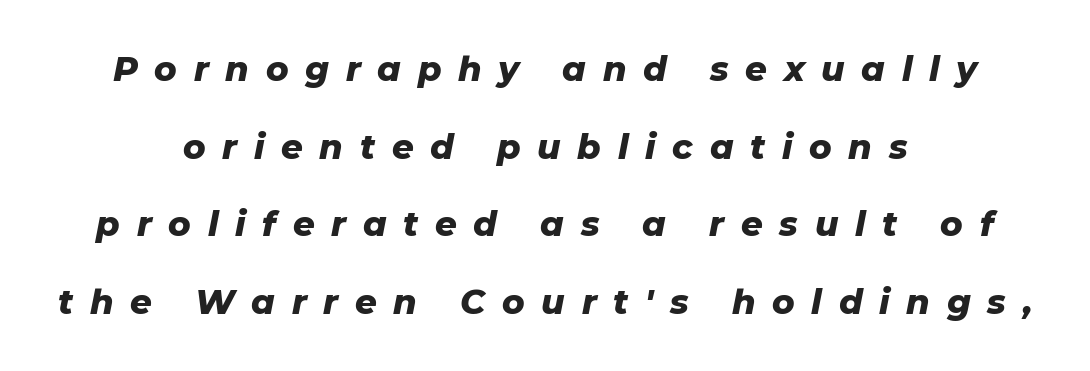
The image shows 34 px heavy type, italic (leaning right); set centered, loose line spacing (2.28x), unusually wide letter spacing (+0.49 em), not underlined; low stroke contrast and a medium x-height.
